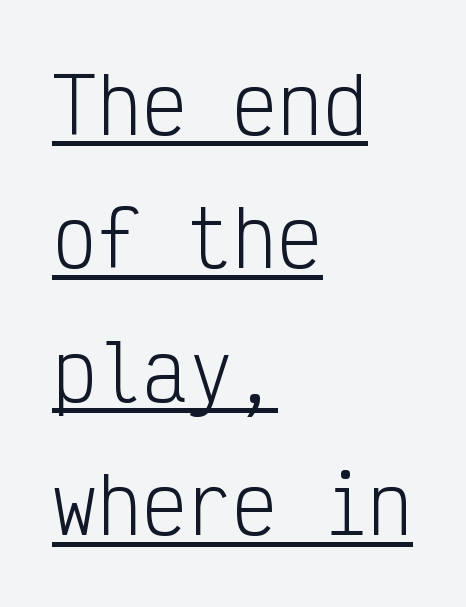
{"serif": "no", "italic": "no", "bold": "no", "weight": "light", "width": "condensed", "stroke_contrast": "low", "x_height": "medium", "monospaced": "yes", "underline": "yes", "align": "left", "line_spacing_ratio": 1.78, "letter_spacing": "normal", "letter_spacing_em": 0.0, "glyph_px": 75}
